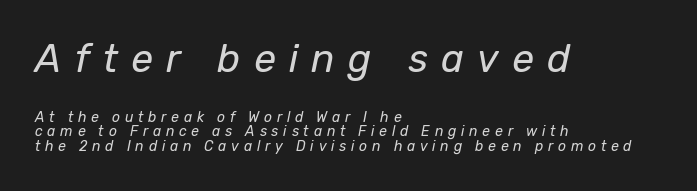
The image shows 39 px regular-weight type, italic (leaning right); set left-aligned, tight line spacing (1.06x), unusually wide letter spacing (+0.34 em), not underlined; the first (top) block is 2.79x larger; low stroke contrast and a medium x-height.
